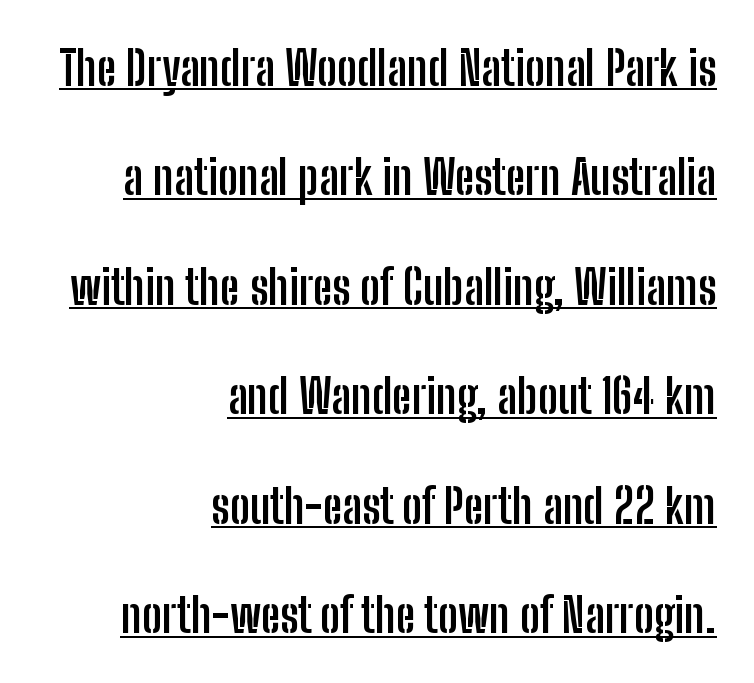
Teacher's note: observe the even right margin — that is flush-right alignment. Notice how thick the strokes are: this is what a full bold looks like. This sample uses a sans-serif face. The rendering uses a large line-height, opening up the rows. Words appear dense and cohesive because spacing is normal. Honestly, the underline is the first thing you notice here.
